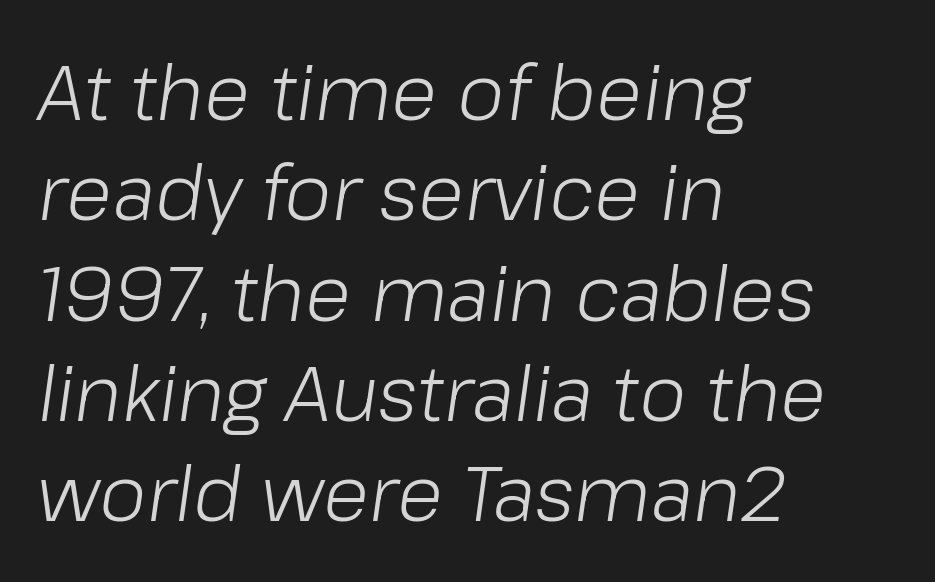
The image shows 76 px light type, italic (leaning right); set left-aligned, normal line spacing (1.32x), normal letter spacing, not underlined; low stroke contrast and a medium x-height.
